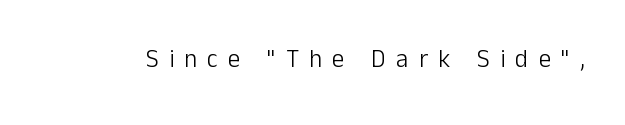
{"italic": "no", "bold": "no", "underline": "no", "letter_spacing": "wide", "letter_spacing_em": 0.41, "glyph_px": 25}
